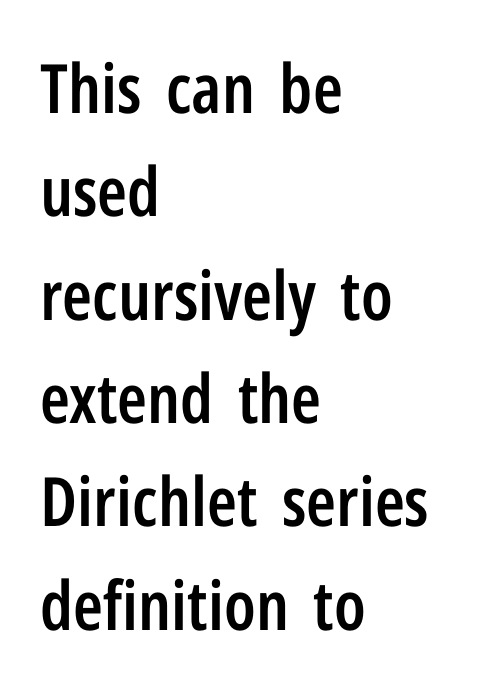
This is the in-between weight designers call semibold or demi. Honestly, the letter spacing is just normal — you wouldn't notice it. In terms of letterform style, serifs are entirely absent. Left-aligned paragraph, ragged on the right. Normally led — the rows are evenly, conventionally spaced. Varying glyph widths throughout — classic text-font behaviour.
